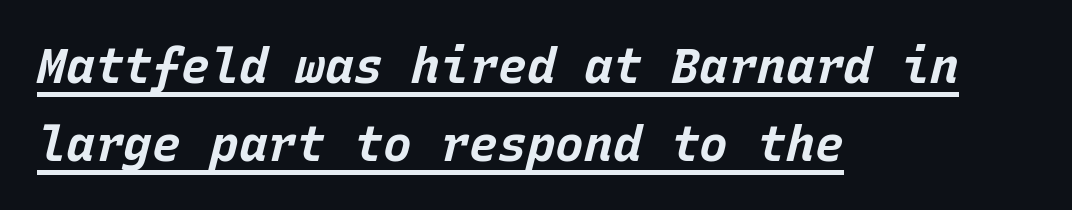
Q: Is the text bold? A: Yes.
Q: Is the text italic (slanted)? A: Yes, it leans right by about 15 degrees.
Q: Is the text underlined? A: Yes.
Q: How is the paragraph aligned? A: Left-aligned.
Q: Is the spacing between letters normal or unusually wide? A: Normal.
Q: Is the spacing between lines tight, normal or loose? A: Normal.
Q: Width (condensed, normal, or wide)? A: Normal.
Q: Stroke contrast? A: Low.
Q: x-height? A: Large.
Q: Monospaced? A: Yes.
